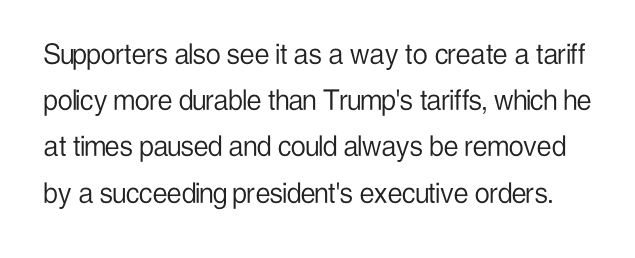
Is this a fixed-width face? No — the glyphs have proportional, varying widths. Note: no serifs on the glyphs. Default kerning and tracking; the words read as compact shapes. Each stroke keeps to a modest, everyday thickness or less. The font's upright variant was chosen for this text. Just letters on the line, the space beneath them empty.
